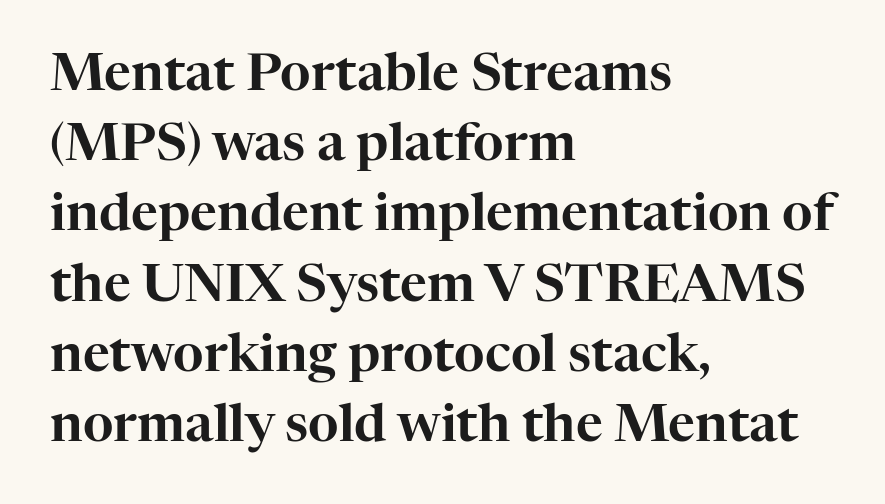
{"serif": "yes", "italic": "no", "width": "normal", "stroke_contrast": "high", "x_height": "medium", "monospaced": "no", "underline": "no", "align": "left", "line_spacing": "normal", "line_spacing_ratio": 1.35, "letter_spacing": "normal", "letter_spacing_em": 0.0, "glyph_px": 52}
